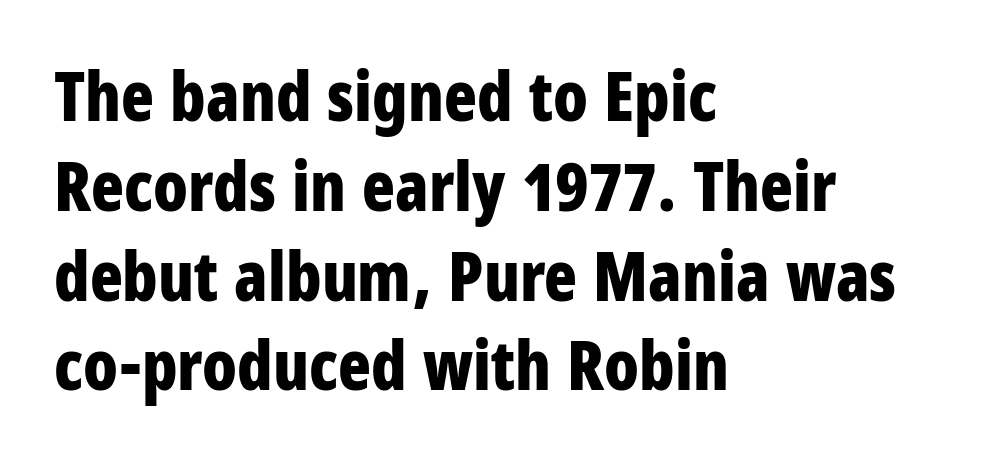
Q: Is the text bold? A: Yes.
Q: Is the text italic (slanted)? A: No, it is upright.
Q: Is the typeface a serif or a sans-serif typeface? A: Sans-serif.
Q: Is the text underlined? A: No.
Q: How is the paragraph aligned? A: Left-aligned.
Q: Is the spacing between letters normal or unusually wide? A: Normal.
Q: Is the spacing between lines tight, normal or loose? A: Normal.
Q: Width (condensed, normal, or wide)? A: Condensed.
Q: Stroke contrast? A: Low.
Q: x-height? A: Large.
Q: Monospaced? A: No.
